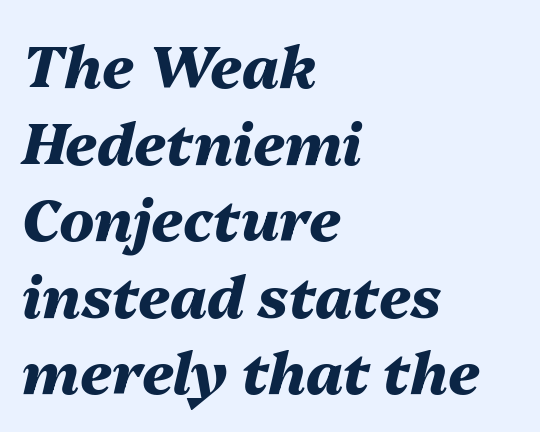
This rendering leaves character spacing at its baseline value. The whole block is typeset with a tilt. Each row of text sits above clean, open space. Students, observe: this is what conventionally led text looks like. Alignment: flush left.
